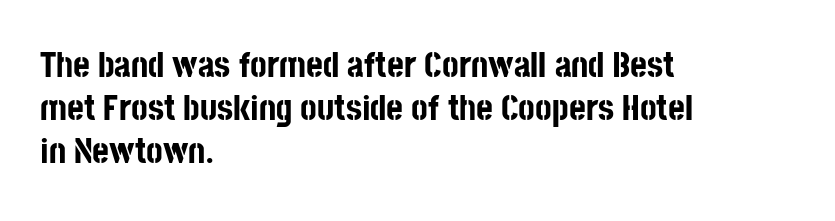
The image shows 36 px bold, condensed sans-serif type, upright; set left-aligned, line spacing 1.2x, normal letter spacing, not underlined; low stroke contrast and a large x-height.
